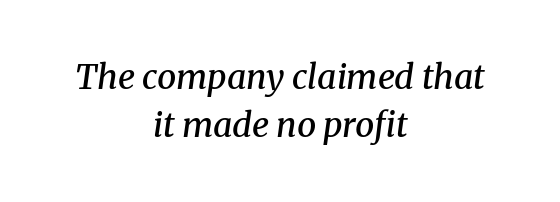
The image shows 34 px semibold serif type, italic (leaning right); set centered, normal line spacing (1.4x), normal letter spacing, not underlined; medium stroke contrast and a medium x-height.
